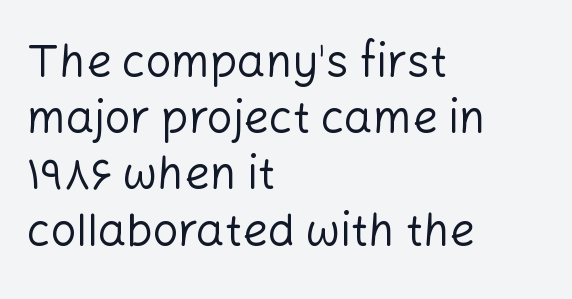
Q: Is the text bold? A: No.
Q: Is the text italic (slanted)? A: No, it is upright.
Q: Is the typeface a serif or a sans-serif typeface? A: Sans-serif.
Q: Is the text underlined? A: No.
Q: How is the paragraph aligned? A: Left-aligned.
Q: Is the spacing between letters normal or unusually wide? A: Normal.
Q: Is the spacing between lines tight, normal or loose? A: Normal.
Q: Width (condensed, normal, or wide)? A: Normal.
Q: Stroke contrast? A: Low.
Q: x-height? A: Medium.
Q: Monospaced? A: No.
